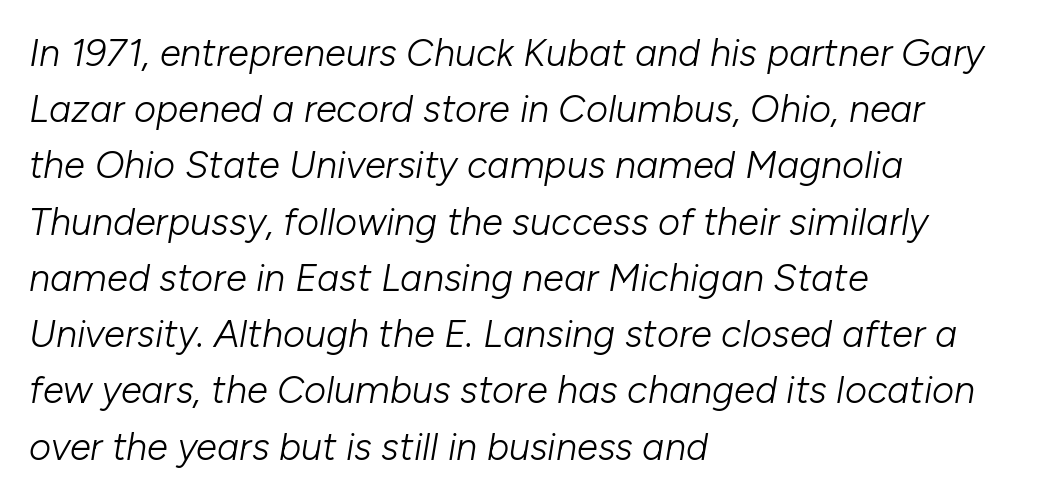
Q: Is the text bold? A: No.
Q: Is the text italic (slanted)? A: Yes, it leans right by about 10 degrees.
Q: Is the text underlined? A: No.
Q: How is the paragraph aligned? A: Left-aligned.
Q: Is the spacing between letters normal or unusually wide? A: Normal.
Q: Is the spacing between lines tight, normal or loose? A: Normal.
Q: Width (condensed, normal, or wide)? A: Normal.
Q: Stroke contrast? A: Low.
Q: x-height? A: Medium.
Q: Monospaced? A: No.
